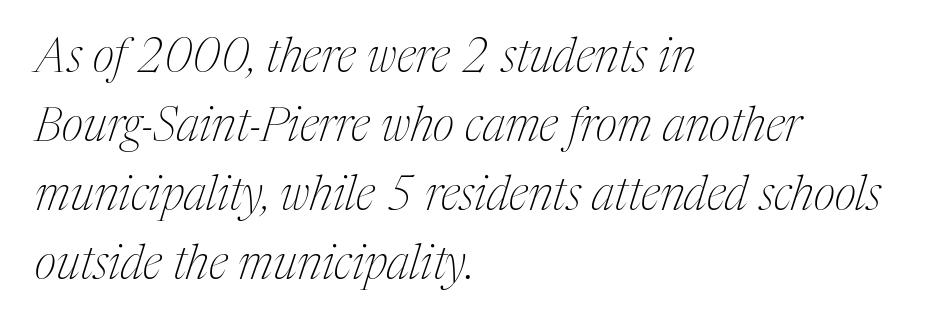
Inter-character spacing is left at the font's built-in metrics. The passage shown is not bold in any degree. The whole block is typeset with a tilt. The paragraph shown leans on its left margin.
